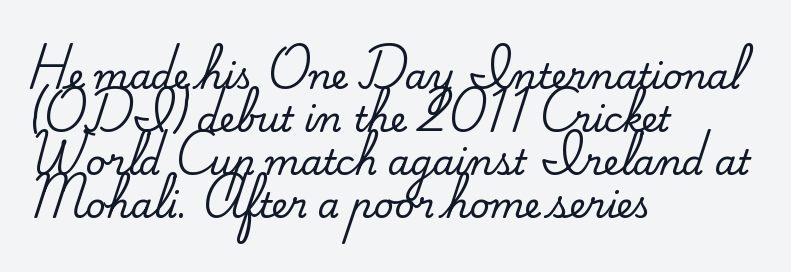
Q: Is the text italic (slanted)? A: Yes.
Q: Is the typeface a serif or a sans-serif typeface? A: Serif.
Q: Is the text underlined? A: No.
Q: How is the paragraph aligned? A: Left-aligned.
Q: Is the spacing between letters normal or unusually wide? A: Normal.
Q: Width (condensed, normal, or wide)? A: Normal.
Q: Stroke contrast? A: Medium.
Q: x-height? A: Small.
Q: Monospaced? A: No.
